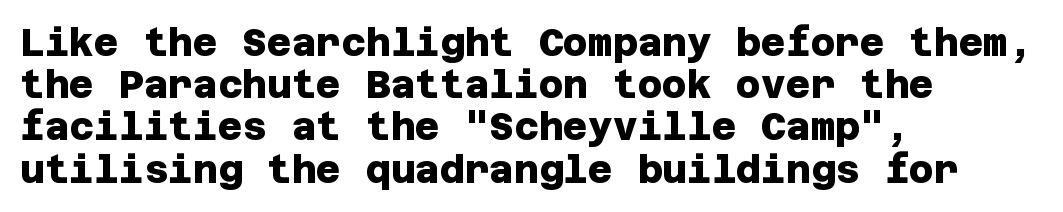
{"serif": "no", "bold": "yes", "weight": "heavy", "width": "normal", "stroke_contrast": "low", "x_height": "large", "underline": "no", "align": "left", "line_spacing": "tight", "line_spacing_ratio": 1.11, "letter_spacing": "normal", "letter_spacing_em": 0.0, "glyph_px": 38}
